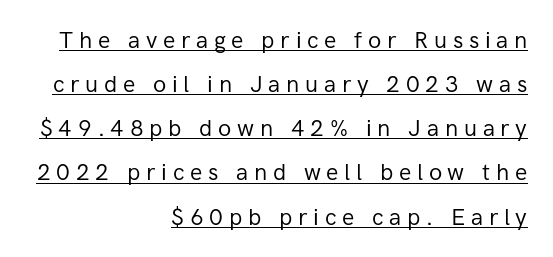
Q: Is the text bold? A: No.
Q: Is the text italic (slanted)? A: No, it is upright.
Q: Is the text underlined? A: Yes.
Q: How is the paragraph aligned? A: Right-aligned.
Q: Is the spacing between letters normal or unusually wide? A: Unusually wide.
Q: Is the spacing between lines tight, normal or loose? A: Loose.
